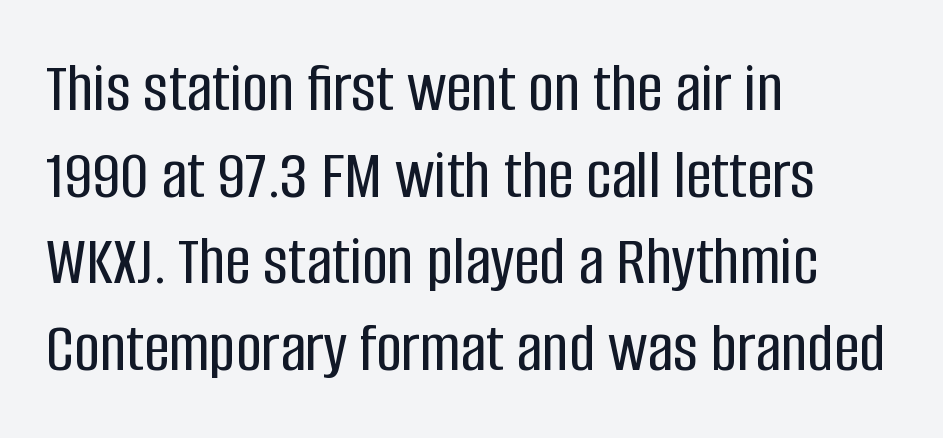
Every stem runs plumb, perpendicular to the baseline. Anything drawn beneath the words? Only blank space. One-word summary of the alignment: left. The rendering keeps characters at their native spacing. In terms of letterform style, serifs are entirely absent.
